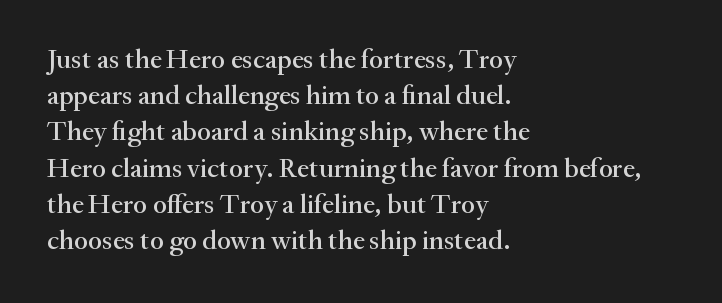
{"italic": "no", "underline": "no", "align": "left", "line_spacing": "normal", "line_spacing_ratio": 1.34, "letter_spacing": "normal", "letter_spacing_em": 0.0, "glyph_px": 27}
